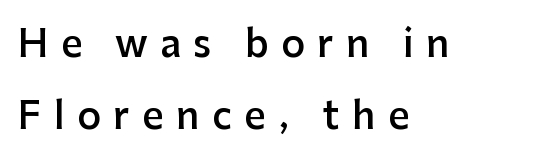
{"serif": "no", "italic": "no", "bold": "semi", "weight": "semibold", "width": "normal", "stroke_contrast": "low", "x_height": "medium", "monospaced": "no", "underline": "no", "align": "left", "line_spacing": "loose", "line_spacing_ratio": 1.95, "letter_spacing": "wide", "letter_spacing_em": 0.34, "glyph_px": 37}
